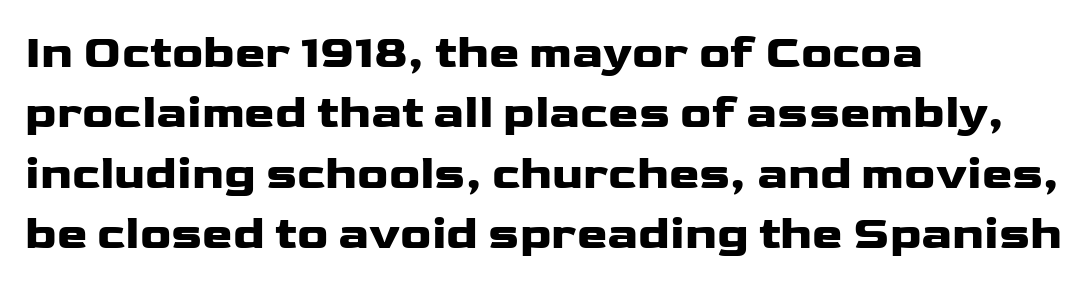
A classic flush-left, rag-right setting is used for this passage. The area under the type is left untouched. The letters carry no serifs — their stems end cleanly without finishing strokes. A typesetter would call this proportional, since set widths differ per character.
